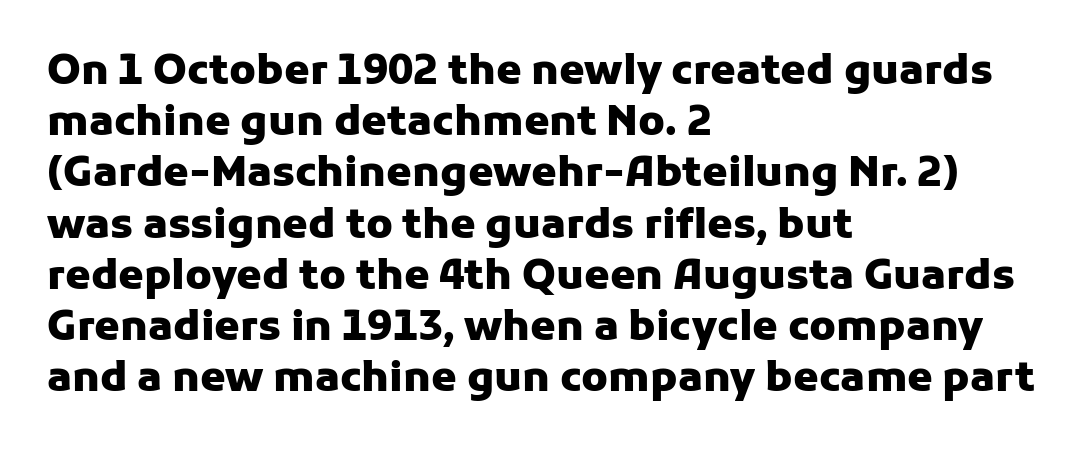
The image shows 41 px heavy sans-serif type, upright; set left-aligned, normal line spacing (1.25x), normal letter spacing, not underlined; low stroke contrast and a medium x-height.
